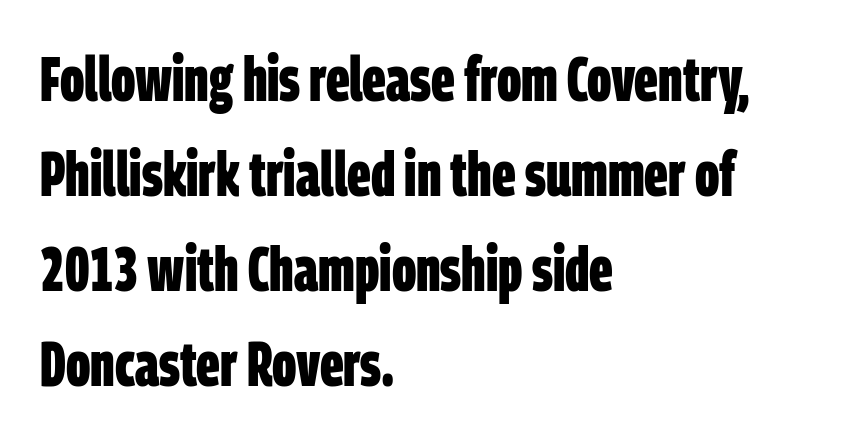
{"serif": "no", "bold": "yes", "weight": "bold", "width": "condensed", "stroke_contrast": "low", "x_height": "large", "monospaced": "no", "underline": "no", "align": "left", "line_spacing": "normal", "line_spacing_ratio": 1.53, "letter_spacing": "normal", "letter_spacing_em": 0.0, "glyph_px": 62}
